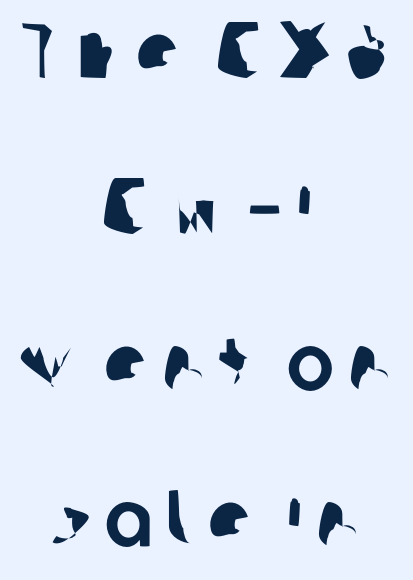
Letterform terminals end flat and unadorned throughout the passage. Type without underlining. Think of a printed novel: that variable character pitch is what you see here. These lines stack symmetrically, like a column narrowing and widening about its center.
